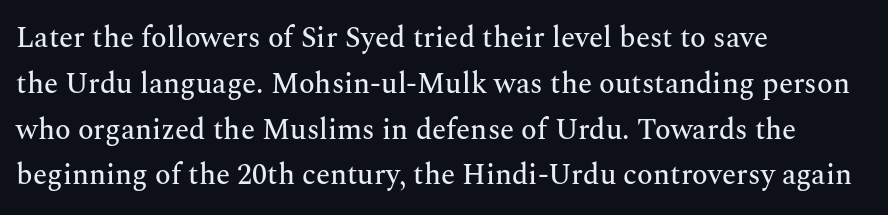
Lines of text with bare space underneath. The typesetter chose a ragged-right arrangement here. The letters advance in unequal steps, a hallmark of proportional type. The type family on display is of the serif kind. The rendering uses a moderate line-height, typical for paragraphs.
